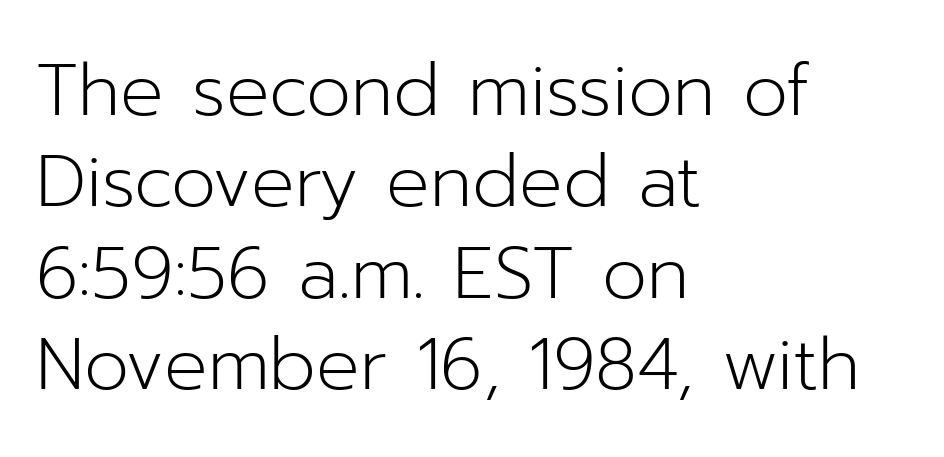
The image shows 72 px light sans-serif type, upright; set left-aligned, normal line spacing (1.27x), normal letter spacing, not underlined; low stroke contrast and a medium x-height.
